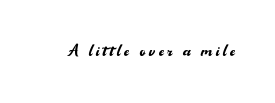
{"bold": "no", "underline": "no", "glyph_px": 22}
